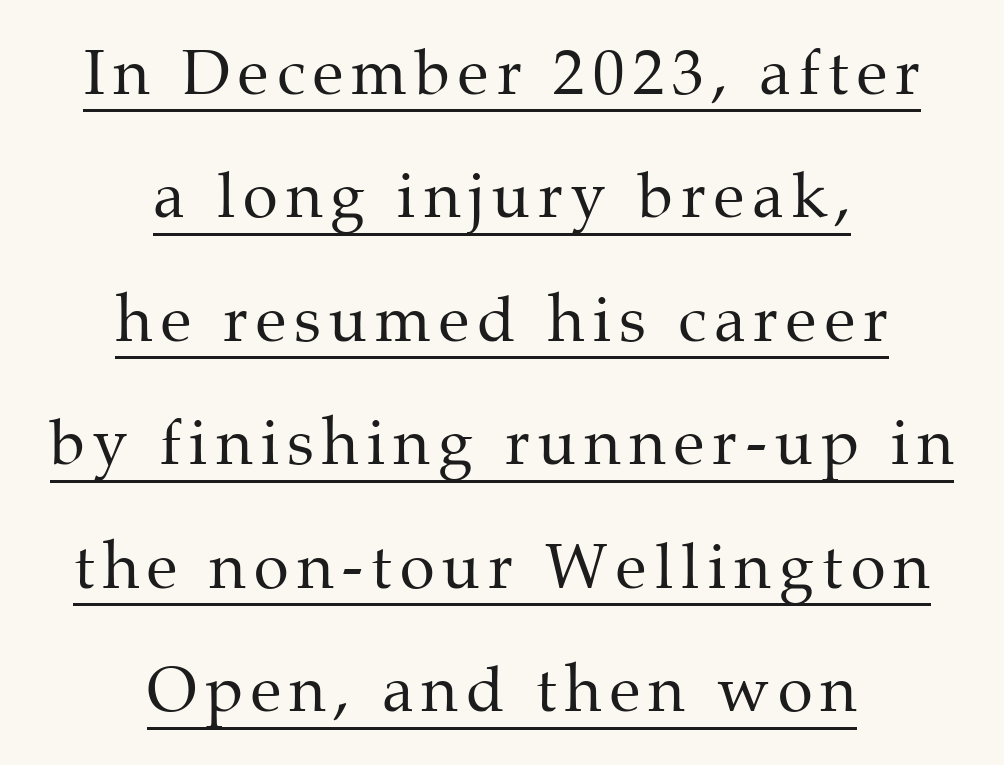
The image shows 63 px regular-weight serif type, upright; set centered, loose line spacing (1.96x), underlined; medium stroke contrast and a medium x-height.
